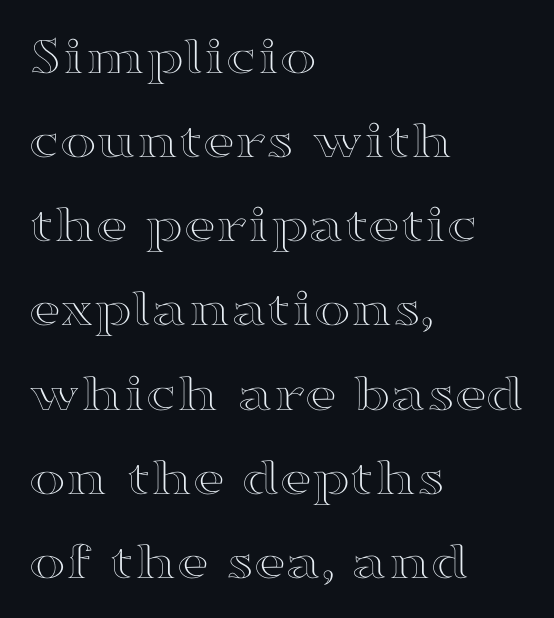
One-word summary of the alignment: left. The vertical gap from one line to the next is medium. Descender tails drop into unmarked territory. Looks like regular typesetting: each glyph gets only the width it needs.
